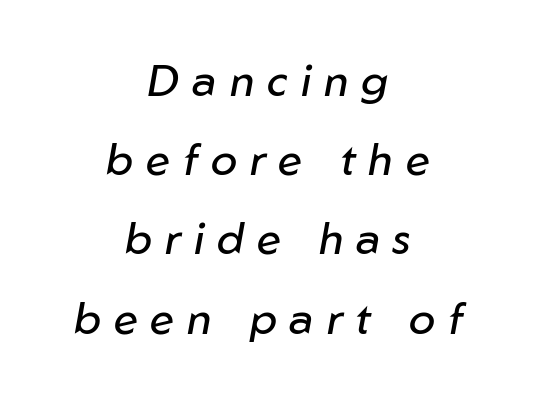
The image shows 44 px regular-weight type, italic (leaning right); set centered, line spacing 1.8x, unusually wide letter spacing (+0.29 em), not underlined; low stroke contrast and a medium x-height.
